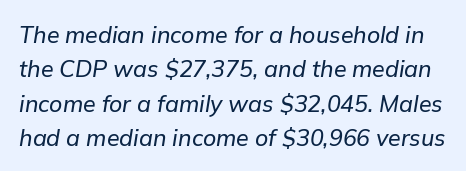
Q: Is the text italic (slanted)? A: Yes, it leans right by about 9 degrees.
Q: Is the text underlined? A: No.
Q: Is the spacing between letters normal or unusually wide? A: Normal.
Q: Is the spacing between lines tight, normal or loose? A: Normal.
